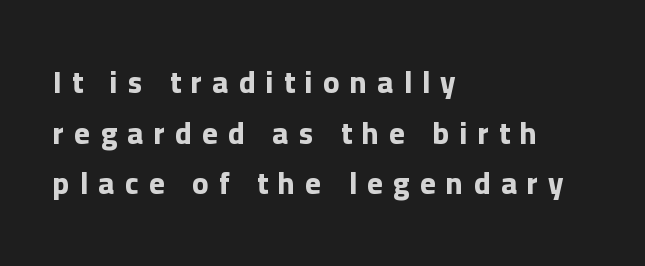
The image shows 30 px bold sans-serif type, upright; set left-aligned, normal line spacing (1.69x), unusually wide letter spacing (+0.35 em), not underlined; low stroke contrast and a medium x-height.
